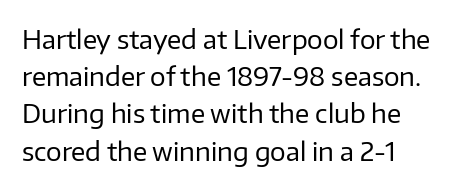
The image shows 26 px text type, upright; set left-aligned, normal line spacing (1.43x), normal letter spacing, not underlined.
